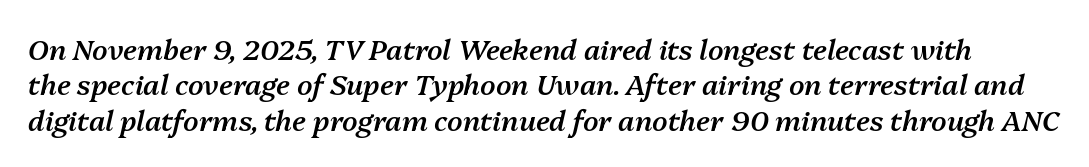
{"italic": "yes", "lean": "right", "slant_degrees": 13, "bold": "semi", "weight": "semibold", "width": "normal", "stroke_contrast": "medium", "x_height": "medium", "monospaced": "no", "underline": "no", "line_spacing": "normal", "line_spacing_ratio": 1.26, "letter_spacing": "normal", "letter_spacing_em": 0.0, "glyph_px": 28}
